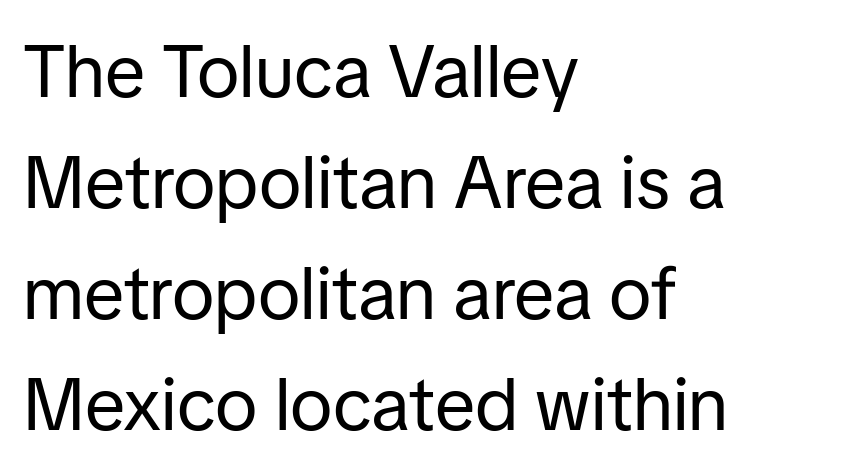
You could not count columns in this text — the font is proportionally spaced. Rows of type keep a routine distance in the vertical direction. No feet cap the strokes, marking this as sans-serif type. No letter is thick-stroked: the sample isn't bold.
